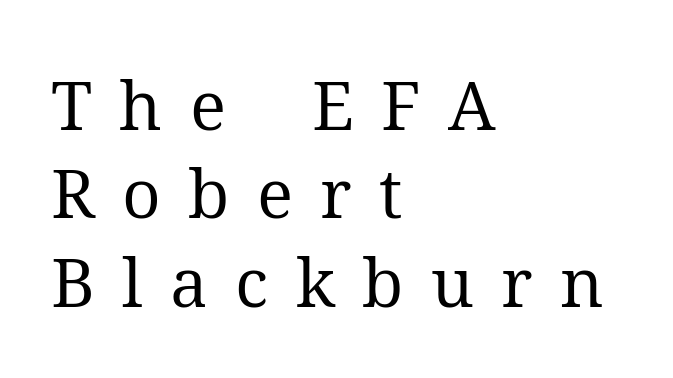
{"serif": "yes", "italic": "no", "bold": "no", "weight": "regular", "width": "normal", "stroke_contrast": "medium", "x_height": "medium", "monospaced": "no", "underline": "no", "align": "left", "line_spacing": "normal", "line_spacing_ratio": 1.3, "letter_spacing": "wide", "letter_spacing_em": 0.4, "glyph_px": 68}
